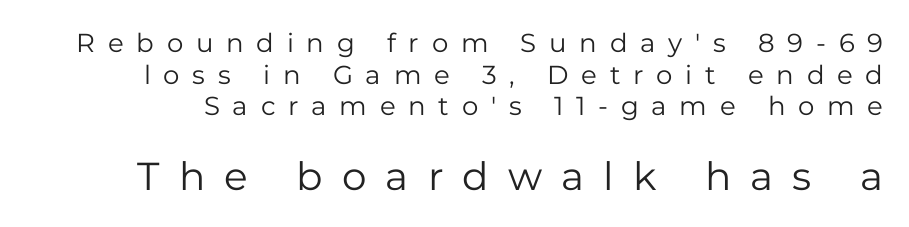
Words float on clear page, feet unadorned. Is the type heavy? It reads as light-to-regular instead. Spacing between characters has been opened up far beyond the box default. This sample uses a sans-serif face. Note the varied advance widths — an 'i' is clearly narrower than an 'm'.
